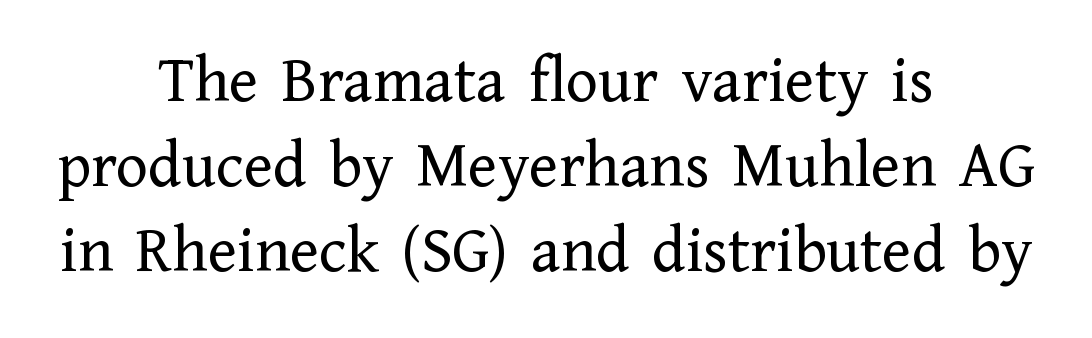
{"serif": "yes", "italic": "no", "bold": "no", "weight": "regular", "width": "normal", "stroke_contrast": "low", "x_height": "medium", "monospaced": "no", "underline": "no", "align": "center", "line_spacing": "normal", "line_spacing_ratio": 1.27, "letter_spacing": "normal", "letter_spacing_em": 0.0, "glyph_px": 67}
